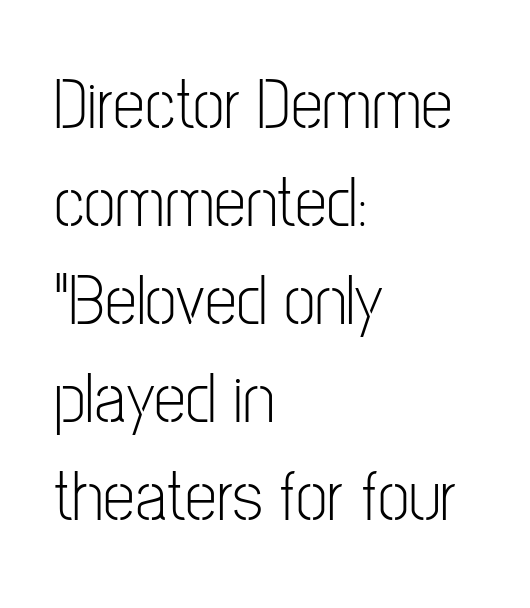
{"serif": "no", "italic": "no", "bold": "no", "weight": "light", "width": "condensed", "stroke_contrast": "low", "x_height": "medium", "monospaced": "no", "underline": "no", "align": "left", "line_spacing": "normal", "line_spacing_ratio": 1.36, "letter_spacing": "normal", "letter_spacing_em": 0.0, "glyph_px": 72}
